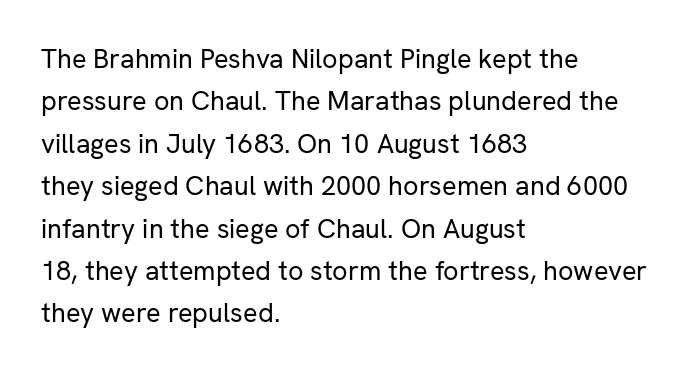
Characters follow at the spacing the type designer built in. Where is the straight margin? On the left. Weight: regular or lighter. Check the space under the baseline: it is left empty. Each new line begins a customary step beneath the previous one.
